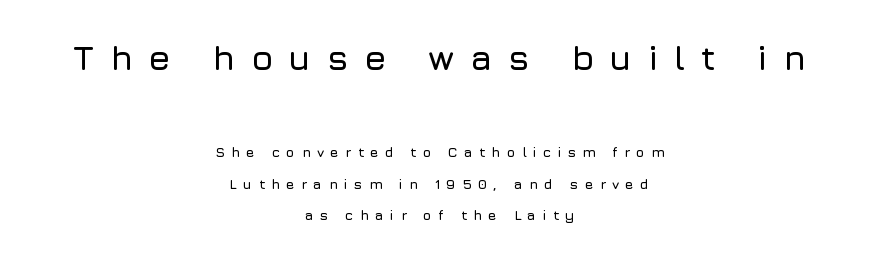
Observe the absence of serifs on each vertical stroke in this sample. The space beneath each line is pristine and unruled. Look at the glyph heights: the upper group is clearly the bigger setting. Spacing between characters has been opened up far beyond the box default. Which margin do the lines hug? Neither — every line sits in the middle.
